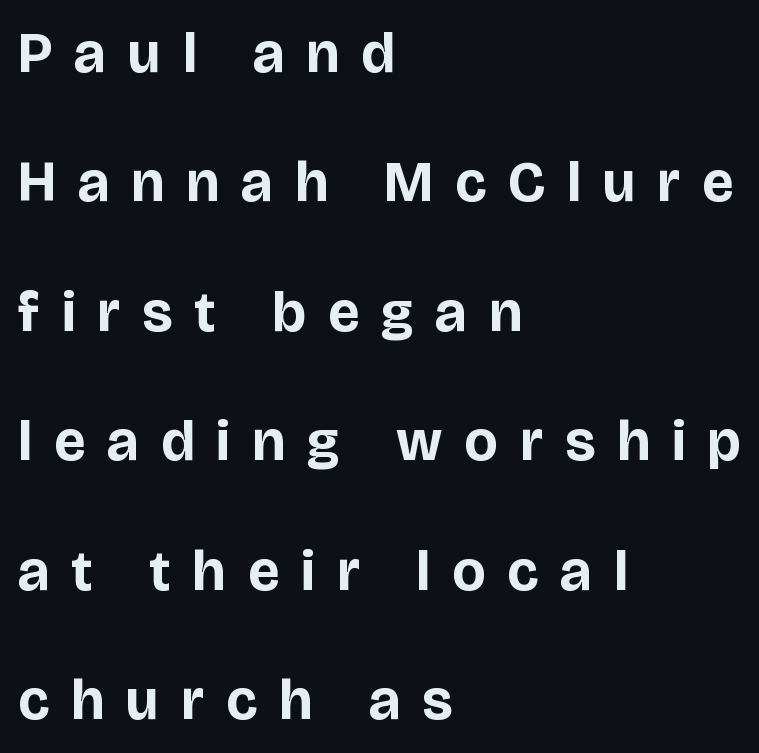
The image shows 57 px bold sans-serif type, upright; set left-aligned, loose line spacing (2.27x), unusually wide letter spacing (+0.39 em), not underlined; low stroke contrast and a large x-height.
